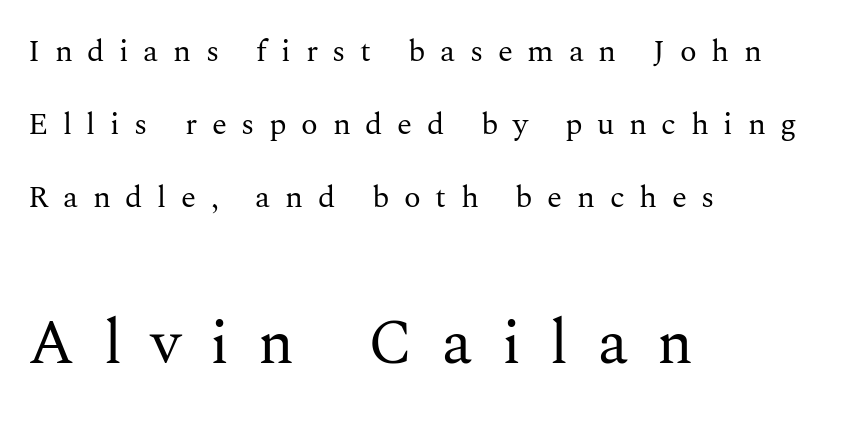
Q: Is the text bold? A: No.
Q: Is the text italic (slanted)? A: No, it is upright.
Q: Is the typeface a serif or a sans-serif typeface? A: Serif.
Q: Is the text underlined? A: No.
Q: How is the paragraph aligned? A: Left-aligned.
Q: Is the spacing between letters normal or unusually wide? A: Unusually wide.
Q: Is the spacing between lines tight, normal or loose? A: Loose.
Q: Which block of text is set in a larger size, the first (top) or the second (bottom)? A: The second (bottom) one.
Q: Width (condensed, normal, or wide)? A: Normal.
Q: Stroke contrast? A: Medium.
Q: x-height? A: Medium.
Q: Monospaced? A: No.
